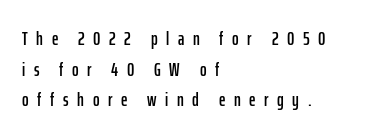
{"italic": "no", "underline": "no", "align": "left", "line_spacing": "normal", "line_spacing_ratio": 1.53, "letter_spacing": "wide", "letter_spacing_em": 0.43, "glyph_px": 20}
